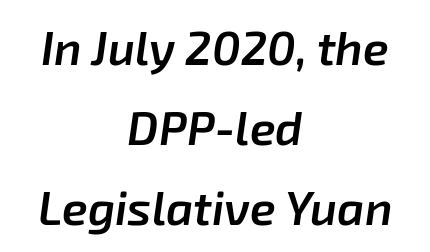
Q: Is the text bold? A: Semi-bold.
Q: Is the text italic (slanted)? A: Yes, it leans right by about 8 degrees.
Q: Is the text underlined? A: No.
Q: How is the paragraph aligned? A: Centered.
Q: Is the spacing between letters normal or unusually wide? A: Normal.
Q: Is the spacing between lines tight, normal or loose? A: Normal.
Q: Width (condensed, normal, or wide)? A: Normal.
Q: Stroke contrast? A: Low.
Q: x-height? A: Medium.
Q: Monospaced? A: No.
